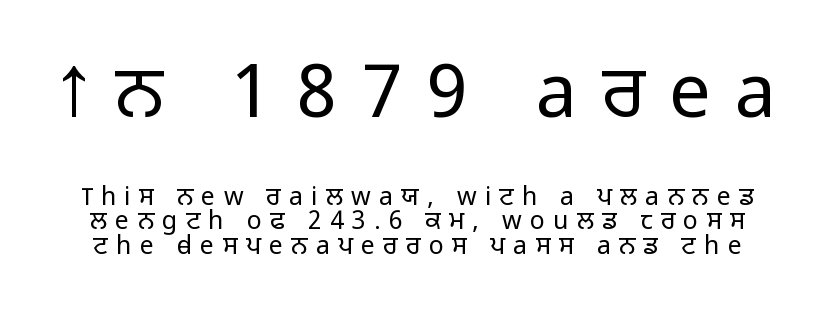
Q: Is the text bold? A: No.
Q: Is the text italic (slanted)? A: No, it is upright.
Q: Is the typeface a serif or a sans-serif typeface? A: Sans-serif.
Q: Is the text underlined? A: No.
Q: Is the spacing between letters normal or unusually wide? A: Unusually wide.
Q: Is the spacing between lines tight, normal or loose? A: Tight.
Q: Which block of text is set in a larger size, the first (top) or the second (bottom)? A: The first (top) one.
Q: Width (condensed, normal, or wide)? A: Normal.
Q: Stroke contrast? A: Low.
Q: x-height? A: Medium.
Q: Monospaced? A: No.
